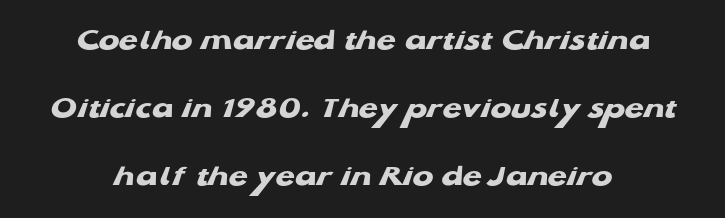
Q: Is the text bold? A: Yes.
Q: Is the typeface a serif or a sans-serif typeface? A: Sans-serif.
Q: Is the text underlined? A: No.
Q: Is the spacing between letters normal or unusually wide? A: Normal.
Q: Is the spacing between lines tight, normal or loose? A: Loose.
Q: Width (condensed, normal, or wide)? A: Wide.
Q: Stroke contrast? A: Low.
Q: x-height? A: Medium.
Q: Monospaced? A: No.
